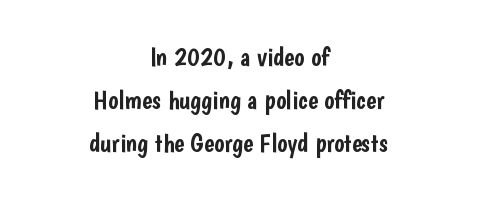
The area under the type is left untouched. This sample keeps an unexceptional amount of space between lines. Characters follow at the spacing the type designer built in. This rendering uses center alignment, leaving both contours irregular but symmetric. These lines were composed using upright roman letters.
